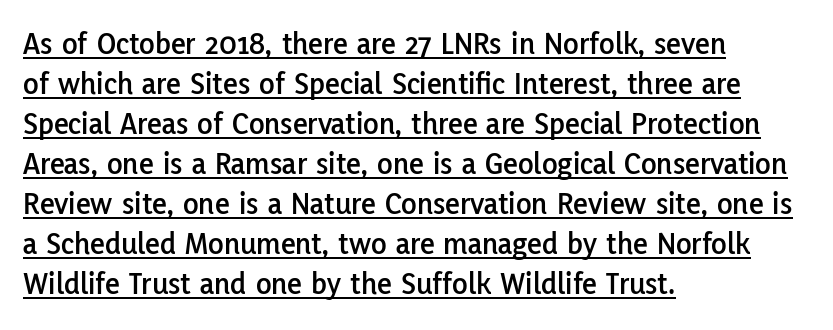
Unlike italic type, these characters show no tilt at all. If you measured baseline to baseline, you'd find a middling distance. The sample's only ornament is a line tracing under the words. The designer went with a sans here, leaving each stem footless.
